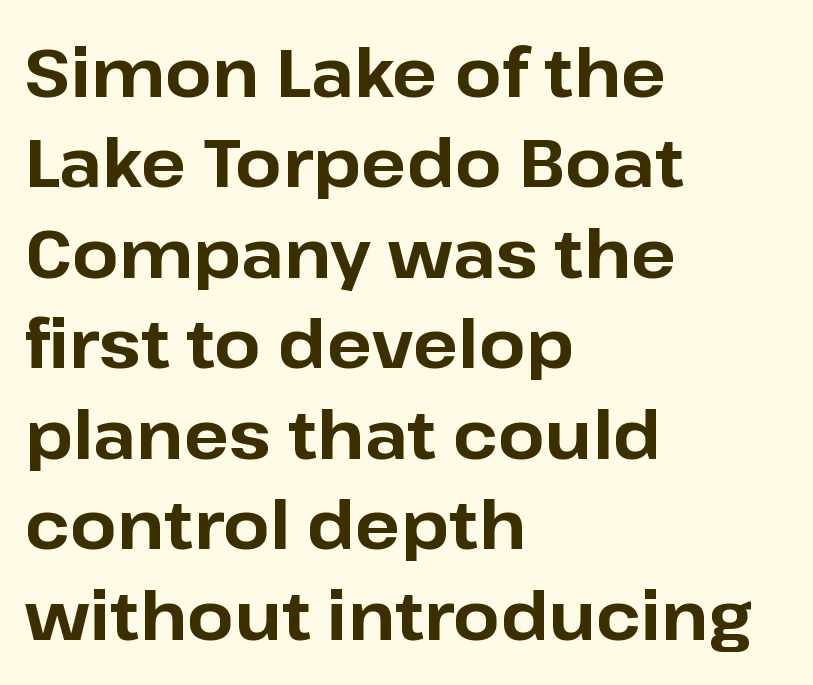
Q: Is the text bold? A: Yes.
Q: Is the text italic (slanted)? A: No, it is upright.
Q: Is the typeface a serif or a sans-serif typeface? A: Sans-serif.
Q: Is the text underlined? A: No.
Q: How is the paragraph aligned? A: Left-aligned.
Q: Is the spacing between letters normal or unusually wide? A: Normal.
Q: Is the spacing between lines tight, normal or loose? A: Normal.
Q: Width (condensed, normal, or wide)? A: Normal.
Q: Stroke contrast? A: Low.
Q: x-height? A: Medium.
Q: Monospaced? A: No.
